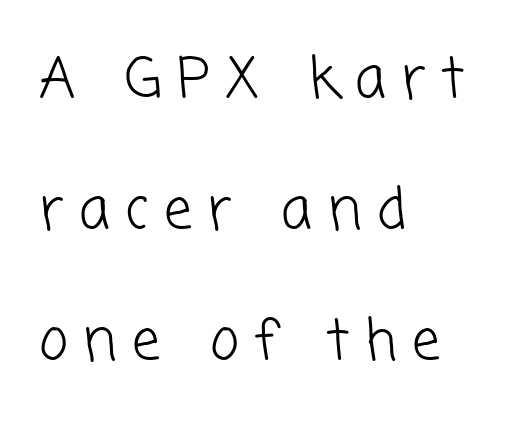
Which margin do the lines hug? The left one — the right edge is uneven. The passage shown stacks its lines with a broad gap. A bare baseline throughout the passage. The characters display no serif detailing; their extremities are plain. Is this a fixed-width face? No — the glyphs have proportional, varying widths.
